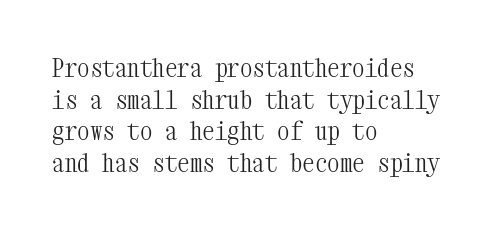
Q: Is the text bold? A: No.
Q: Is the text italic (slanted)? A: No, it is upright.
Q: Is the text underlined? A: No.
Q: How is the paragraph aligned? A: Left-aligned.
Q: Is the spacing between letters normal or unusually wide? A: Normal.
Q: Is the spacing between lines tight, normal or loose? A: Normal.
